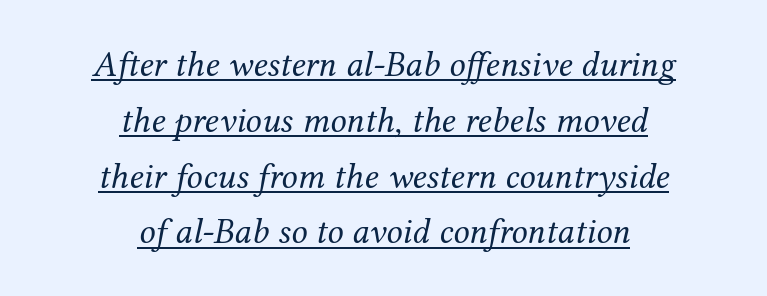
Here the designer chose a conventional face with non-uniform glyph widths. Students, observe: this is what conventionally led text looks like. Honestly, the underline is the first thing you notice here. When letters slant like this, we call the style italic.
